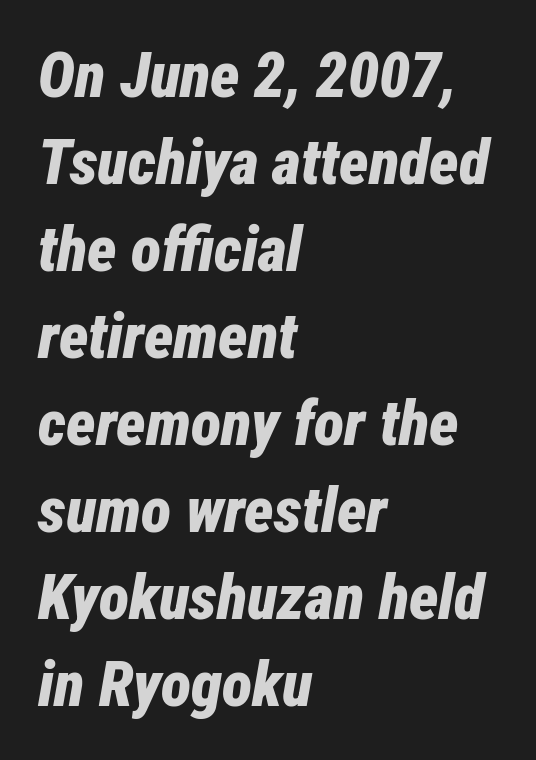
The image shows 63 px bold, condensed type, italic (leaning right); set left-aligned, normal line spacing (1.38x), normal letter spacing, not underlined; low stroke contrast and a medium x-height.
